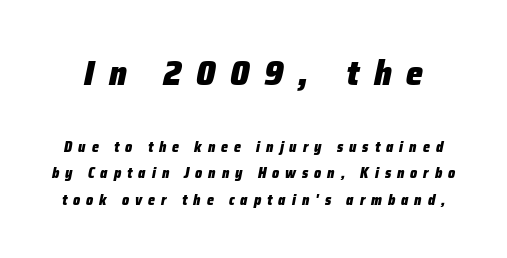
These lines are rendered in a variable-pitch font. A clean baseline with only descenders dipping below it. This is oblique type, the kind used for emphasis or titles. Short note: letters widely spaced. Which of the two is more prominent by size? The first, at the top. Does the weight exceed regular? Yes, all the way to bold.
